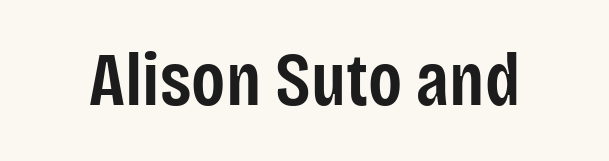
Q: Is the text bold? A: Semi-bold.
Q: Is the text italic (slanted)? A: No, it is upright.
Q: Is the typeface a serif or a sans-serif typeface? A: Sans-serif.
Q: Is the text underlined? A: No.
Q: Is the spacing between letters normal or unusually wide? A: Normal.
Q: Width (condensed, normal, or wide)? A: Condensed.
Q: Stroke contrast? A: Low.
Q: x-height? A: Large.
Q: Monospaced? A: No.
